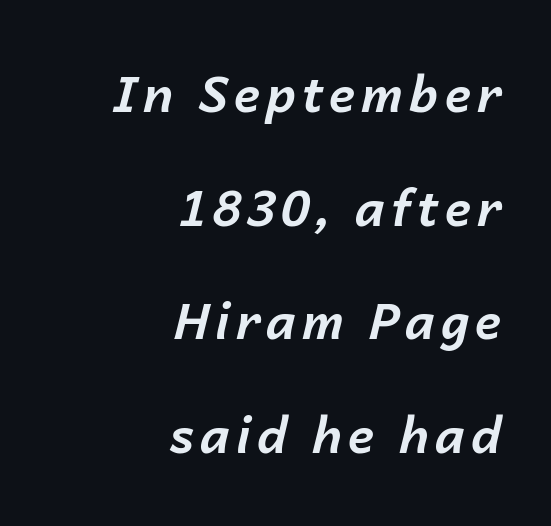
Q: Is the text bold? A: Yes.
Q: Is the text italic (slanted)? A: Yes, it leans right by about 14 degrees.
Q: Is the text underlined? A: No.
Q: How is the paragraph aligned? A: Right-aligned.
Q: Is the spacing between lines tight, normal or loose? A: Loose.
Q: Width (condensed, normal, or wide)? A: Normal.
Q: Stroke contrast? A: Low.
Q: x-height? A: Medium.
Q: Monospaced? A: No.
